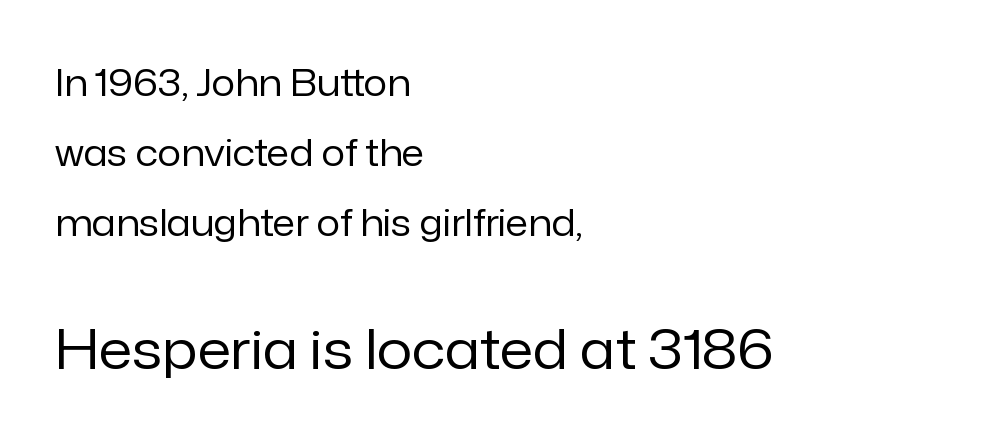
The passage shown is typed in a proportional face where columns would drift. Think standard paragraph weight, or any step lighter than that. Every row of glyphs begins at an identical x-position on the left. Between one letter and the next there's only the usual sliver of space.
